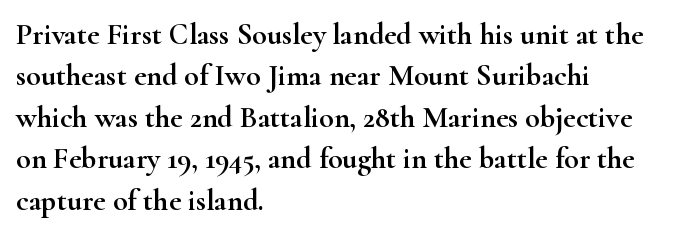
{"serif": "yes", "italic": "no", "width": "wide", "stroke_contrast": "high", "x_height": "small", "monospaced": "no", "underline": "no", "align": "left", "line_spacing": "normal", "line_spacing_ratio": 1.38, "letter_spacing": "normal", "letter_spacing_em": 0.0, "glyph_px": 30}
